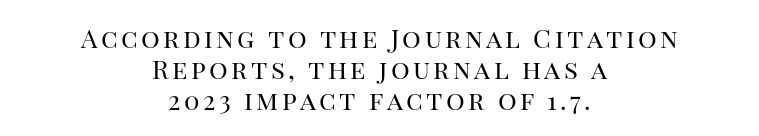
{"italic": "no", "bold": "no", "underline": "no", "align": "center", "line_spacing_ratio": 1.19, "glyph_px": 26}
